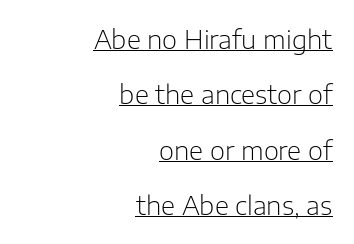
The image shows 26 px text type, upright; set right-aligned, loose line spacing (2.13x), normal letter spacing, underlined.
